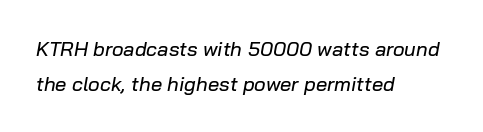
{"italic": "yes", "lean": "right", "slant_degrees": 10, "underline": "no", "align": "left", "line_spacing_ratio": 1.75, "letter_spacing": "normal", "letter_spacing_em": 0.0, "glyph_px": 20}
